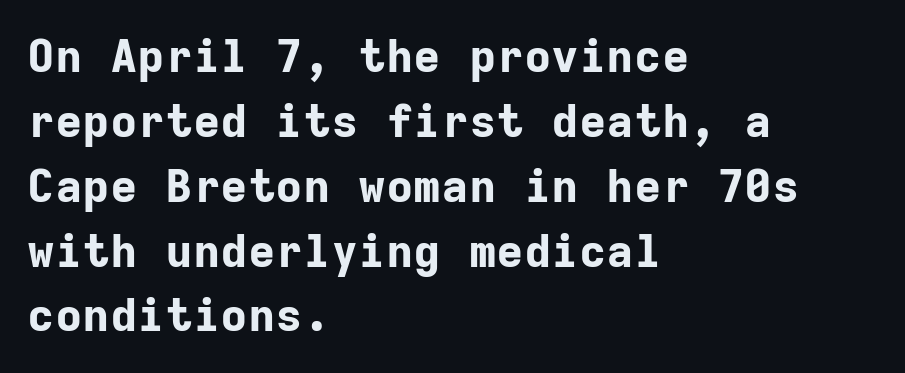
The rendering keeps characters at their native spacing. The lettering holds an erect, upright posture throughout. Each line starts at the same left margin while the right side varies. Examine the stroke ends and you'll find no serifs. Quick note: underline off. The characters look thick and weighty, a clear bold.
